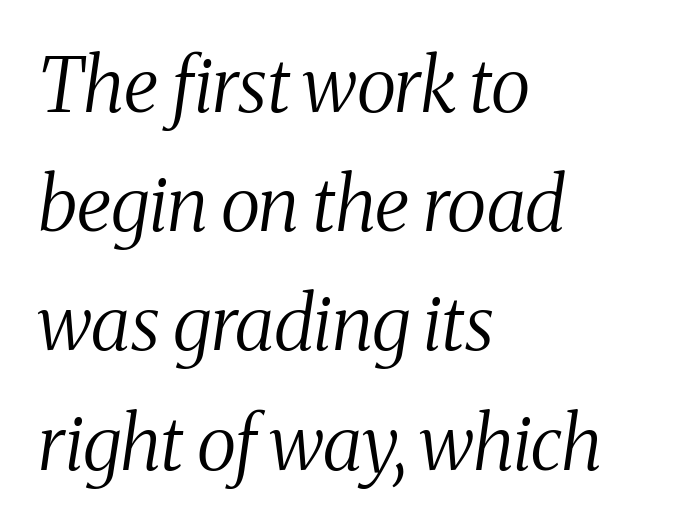
The image shows 75 px regular-weight, condensed serif type, italic (leaning right); set left-aligned, normal line spacing (1.59x), normal letter spacing, not underlined; medium stroke contrast and a medium x-height.
